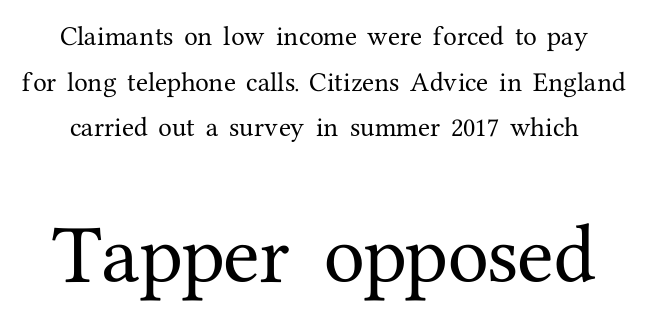
{"serif": "yes", "italic": "no", "width": "normal", "stroke_contrast": "medium", "x_height": "medium", "monospaced": "no", "underline": "no", "line_spacing": "loose", "line_spacing_ratio": 2.07, "letter_spacing": "normal", "letter_spacing_em": 0.0, "larger_block": "second", "size_ratio": 3.05, "glyph_px": 67}
